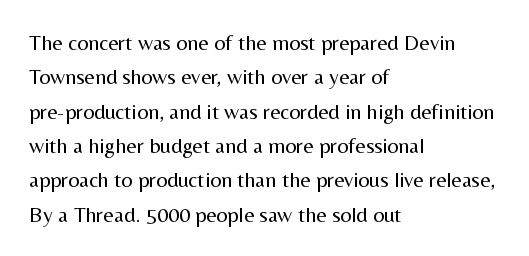
The specimen reads as upright at a glance. Is the stroke heavy? The answer is a plain regular-or-lighter. Clear beneath every line of the passage. Notice how descenders clear the ascenders below comfortably — that's standard leading.
